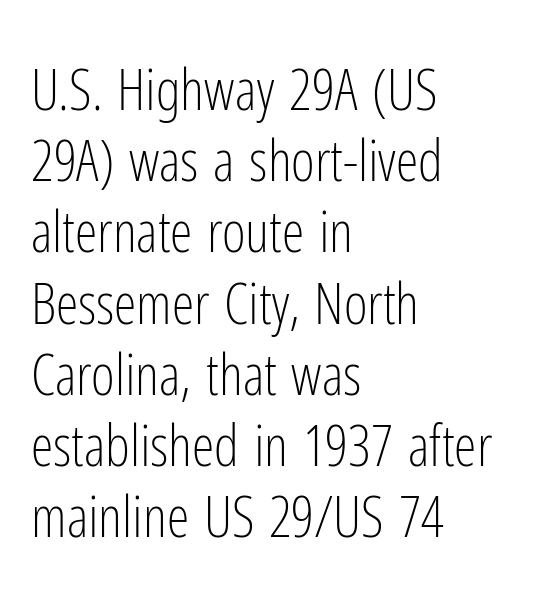
The image shows 57 px light, condensed sans-serif type, upright; set left-aligned, normal line spacing (1.25x), normal letter spacing, not underlined; low stroke contrast and a medium x-height.
